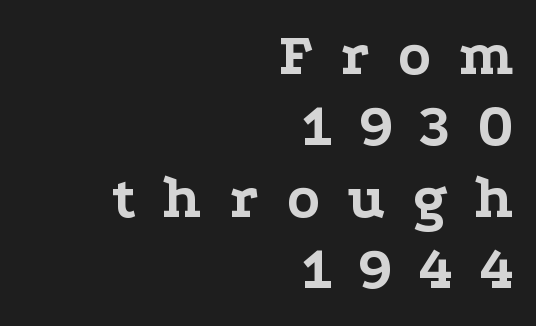
{"serif": "yes", "italic": "no", "bold": "yes", "weight": "bold", "width": "wide", "stroke_contrast": "low", "x_height": "medium", "monospaced": "no", "underline": "no", "align": "right", "line_spacing_ratio": 1.19, "letter_spacing": "wide", "letter_spacing_em": 0.45, "glyph_px": 60}
